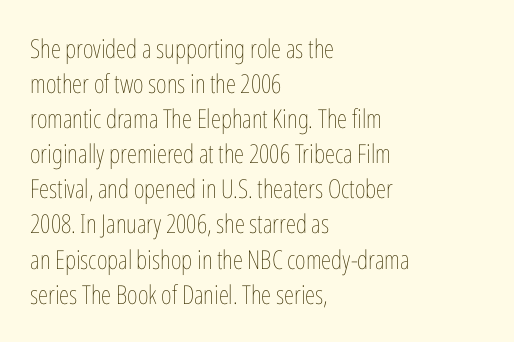
Q: Is the text bold? A: No.
Q: Is the text italic (slanted)? A: No, it is upright.
Q: Is the text underlined? A: No.
Q: How is the paragraph aligned? A: Left-aligned.
Q: Is the spacing between letters normal or unusually wide? A: Normal.
Q: Is the spacing between lines tight, normal or loose? A: Normal.
